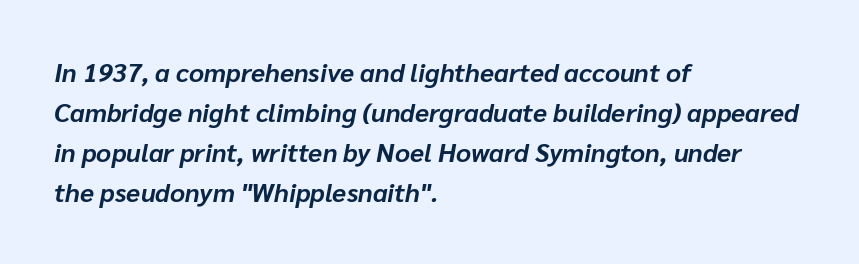
Words appear dense and cohesive because spacing is normal. The rendering anchors every line to the left-hand side. I'd describe the lettering as bold — thick and assertive. Looking at the ascenders, they clearly lean.
